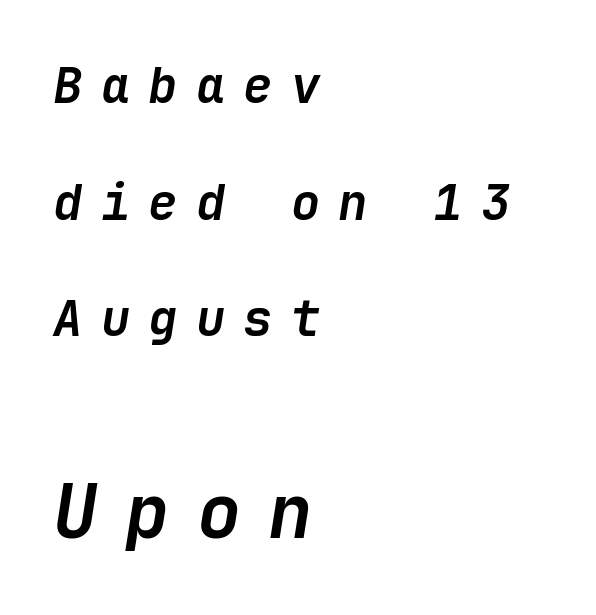
{"italic": "yes", "lean": "right", "slant_degrees": 9, "bold": "yes", "weight": "semibold", "width": "normal", "stroke_contrast": "low", "x_height": "medium", "underline": "no", "align": "left", "line_spacing": "loose", "line_spacing_ratio": 2.38, "letter_spacing": "wide", "letter_spacing_em": 0.37, "larger_block": "second", "size_ratio": 1.51, "glyph_px": 74}
